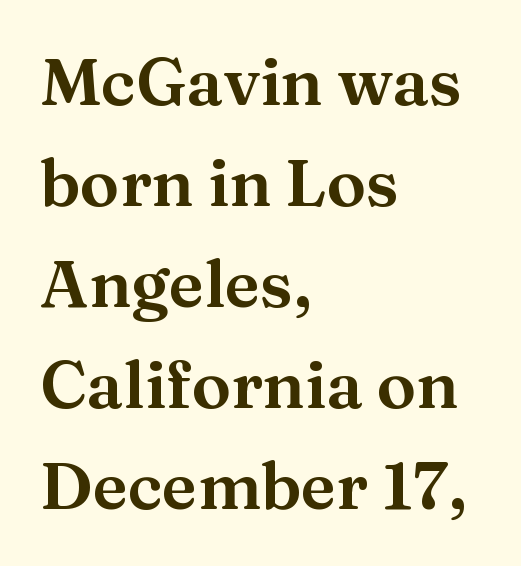
Q: Is the text italic (slanted)? A: No, it is upright.
Q: Is the typeface a serif or a sans-serif typeface? A: Serif.
Q: Is the text underlined? A: No.
Q: How is the paragraph aligned? A: Left-aligned.
Q: Is the spacing between letters normal or unusually wide? A: Normal.
Q: Is the spacing between lines tight, normal or loose? A: Normal.
Q: Width (condensed, normal, or wide)? A: Normal.
Q: Stroke contrast? A: Medium.
Q: x-height? A: Medium.
Q: Monospaced? A: No.
